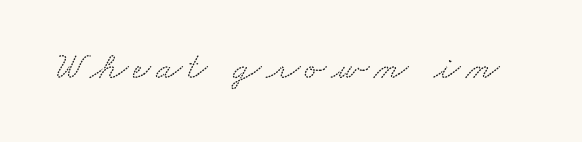
The image shows 39 px wide serif type; set not underlined; low stroke contrast and a small x-height.
